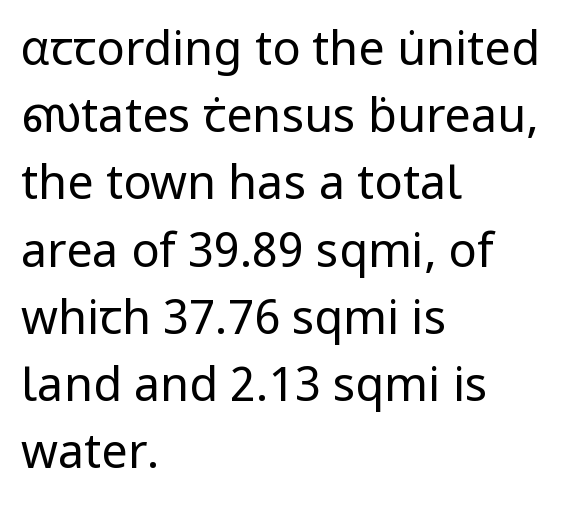
One glance says typical: line gaps are just what's usual. Decoration check: the copy has no underline. The lettering stays uniformly vertical, giving the passage a roman look. Does extra space separate the letters? No, they use regular spacing.
